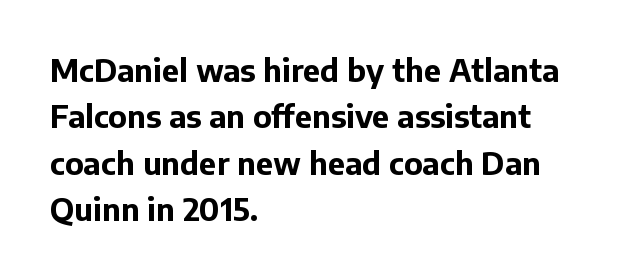
Character widths vary here, with narrow letters taking less room than wide ones. The rendering anchors every line to the left-hand side. Thick stems and heavy bowls — unmistakably bold. This is roman type, the default non-slanted kind. Unmarked baselines from the first word to the last. Regarding serifs, this sample does without them.
